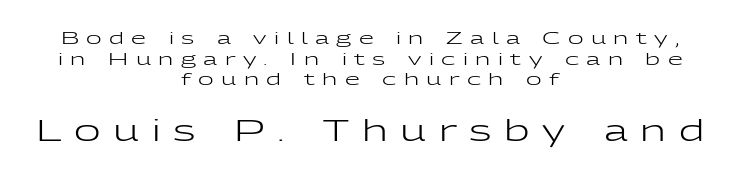
Q: Is the text bold? A: No.
Q: Is the text italic (slanted)? A: No, it is upright.
Q: Is the typeface a serif or a sans-serif typeface? A: Sans-serif.
Q: Is the text underlined? A: No.
Q: How is the paragraph aligned? A: Centered.
Q: Is the spacing between letters normal or unusually wide? A: Unusually wide.
Q: Which block of text is set in a larger size, the first (top) or the second (bottom)? A: The second (bottom) one.
Q: Width (condensed, normal, or wide)? A: Wide.
Q: Stroke contrast? A: Low.
Q: x-height? A: Medium.
Q: Monospaced? A: No.
